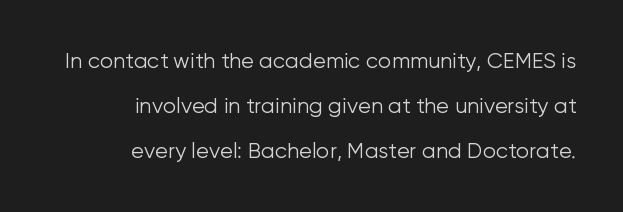
{"italic": "no", "bold": "no", "underline": "no", "align": "right", "line_spacing": "loose", "line_spacing_ratio": 2.15, "letter_spacing": "normal", "letter_spacing_em": 0.0, "glyph_px": 21}
